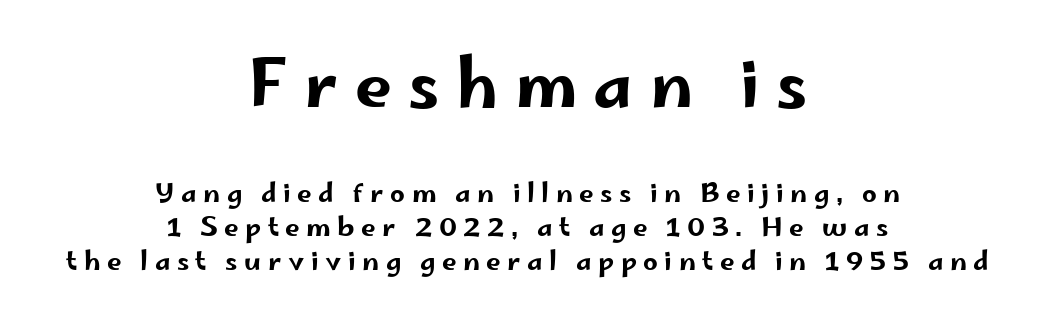
Q: Is the text italic (slanted)? A: No, it is upright.
Q: Is the typeface a serif or a sans-serif typeface? A: Sans-serif.
Q: Is the text underlined? A: No.
Q: How is the paragraph aligned? A: Centered.
Q: Is the spacing between letters normal or unusually wide? A: Unusually wide.
Q: Is the spacing between lines tight, normal or loose? A: Normal.
Q: Which block of text is set in a larger size, the first (top) or the second (bottom)? A: The first (top) one.
Q: Width (condensed, normal, or wide)? A: Wide.
Q: Stroke contrast? A: Low.
Q: x-height? A: Small.
Q: Monospaced? A: No.
